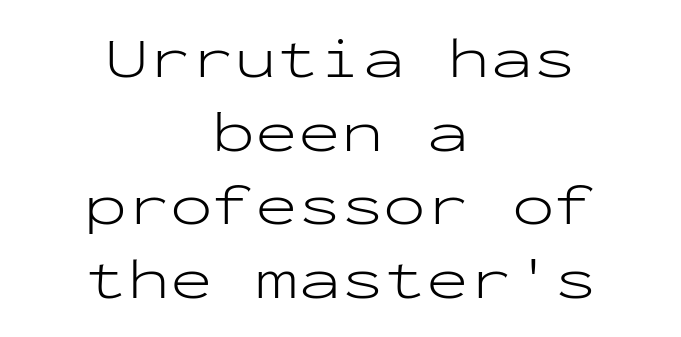
{"serif": "no", "italic": "no", "bold": "no", "weight": "light", "width": "wide", "stroke_contrast": "low", "x_height": "medium", "monospaced": "yes", "underline": "no", "align": "center", "line_spacing": "normal", "line_spacing_ratio": 1.29, "letter_spacing": "normal", "letter_spacing_em": 0.0, "glyph_px": 57}
